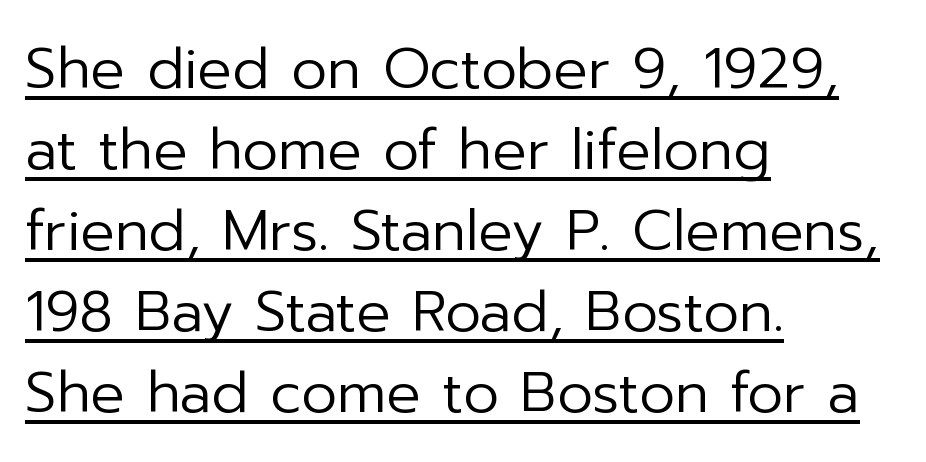
The image shows 57 px regular-weight sans-serif type, upright; set left-aligned, normal line spacing (1.42x), normal letter spacing, underlined; low stroke contrast and a medium x-height.
